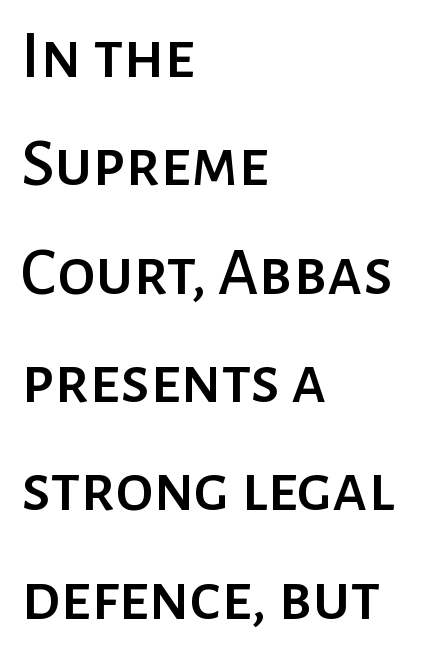
Q: Is the text italic (slanted)? A: No, it is upright.
Q: Is the typeface a serif or a sans-serif typeface? A: Sans-serif.
Q: Is the text underlined? A: No.
Q: How is the paragraph aligned? A: Left-aligned.
Q: Is the spacing between letters normal or unusually wide? A: Normal.
Q: Is the spacing between lines tight, normal or loose? A: Normal.
Q: Width (condensed, normal, or wide)? A: Normal.
Q: Stroke contrast? A: Low.
Q: x-height? A: Medium.
Q: Monospaced? A: No.
